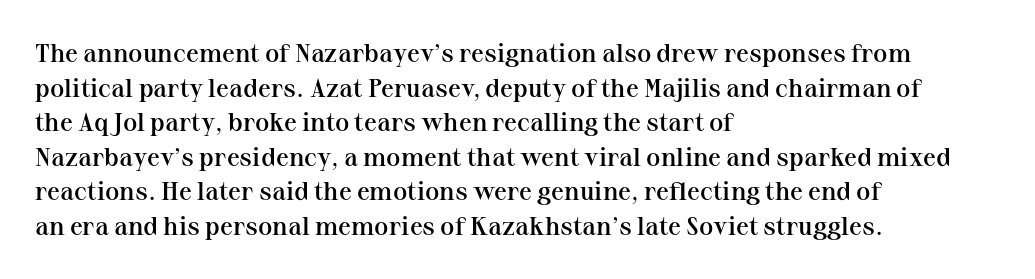
The glyphs have the mass of a demibold cut, below bold. Is the letter spacing exaggerated? No — it looks like the ordinary default. Which margin do the lines hug? The left one — the right edge is uneven. The rows are spaced the way most documents space them. Style check: upright. Has an underline been added? It has not.
